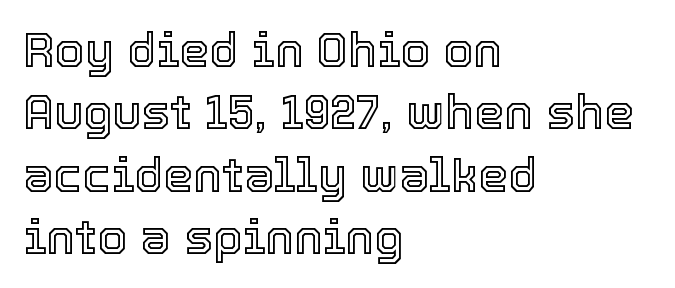
The image shows 48 px text type, upright; set left-aligned, normal line spacing (1.3x), normal letter spacing, not underlined; a medium x-height.
